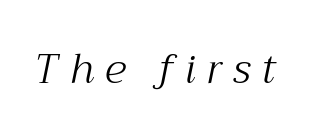
{"serif": "yes", "italic": "yes", "lean": "right", "slant_degrees": 12, "bold": "no", "weight": "light", "width": "normal", "stroke_contrast": "medium", "x_height": "medium", "monospaced": "no", "underline": "no", "letter_spacing": "wide", "letter_spacing_em": 0.27, "glyph_px": 41}
